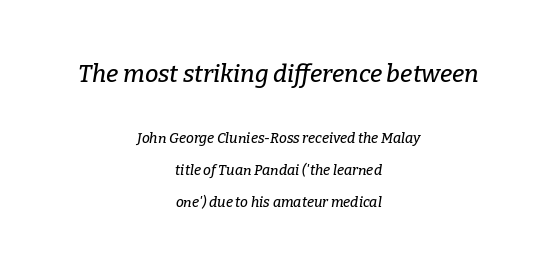
{"italic": "yes", "lean": "right", "slant_degrees": 9, "underline": "no", "align": "center", "line_spacing": "loose", "line_spacing_ratio": 2.29, "letter_spacing": "normal", "letter_spacing_em": 0.0, "larger_block": "first", "size_ratio": 1.71, "glyph_px": 24}
